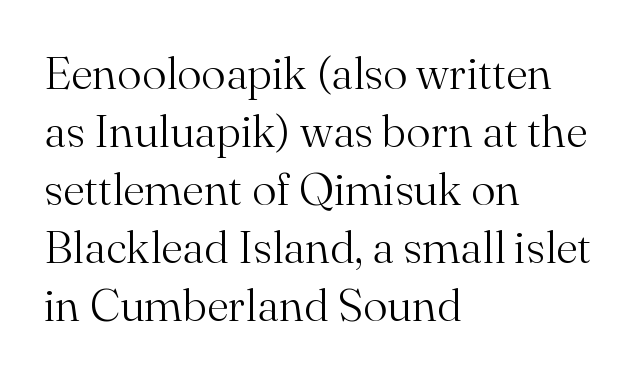
{"serif": "yes", "italic": "no", "bold": "no", "weight": "light", "width": "normal", "stroke_contrast": "medium", "x_height": "small", "monospaced": "no", "underline": "no", "align": "left", "line_spacing": "normal", "line_spacing_ratio": 1.26, "letter_spacing": "normal", "letter_spacing_em": 0.0, "glyph_px": 46}
